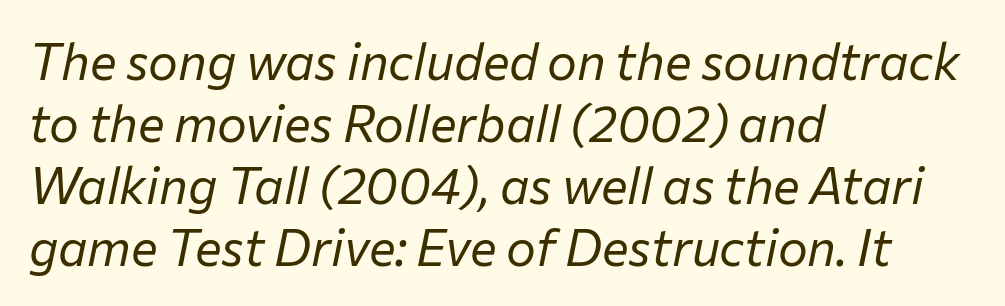
The image shows 50 px regular-weight type, italic (leaning right); set left-aligned, line spacing 1.24x, normal letter spacing, not underlined; low stroke contrast and a medium x-height.
